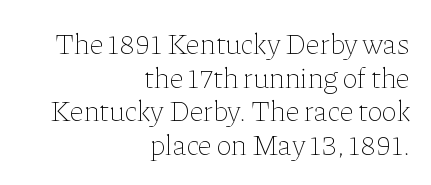
No chunkiness to these letters — they're not bold. Character widths vary here, with narrow letters taking less room than wide ones. Type without underlining. These lines stack with their right ends in a neat column.
